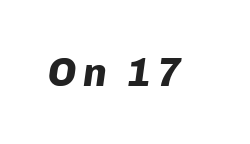
The image shows 40 px heavy type, italic (leaning right); set not underlined; low stroke contrast and a medium x-height.
